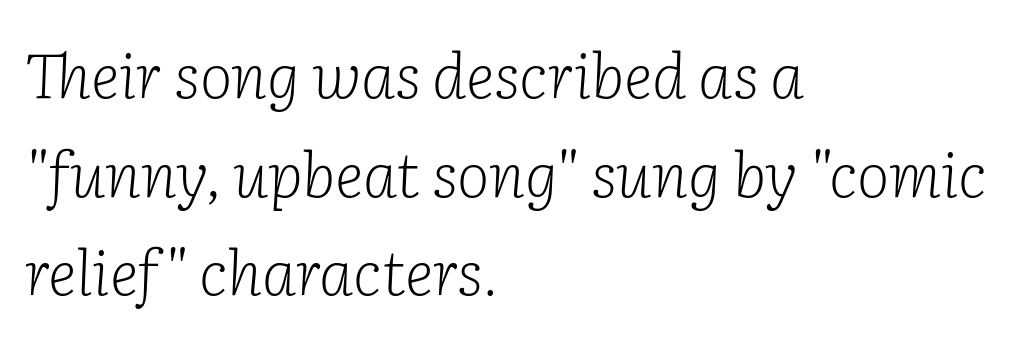
Varying glyph widths throughout — classic text-font behaviour. Compared with typical body copy, the letter spacing here is the same. If you drew a line through each stem, it would be angled. Has an underline been added? It has not. How would I describe the line gaps? Plain and ordinary. Short and long lines alike share a common starting point at left.
